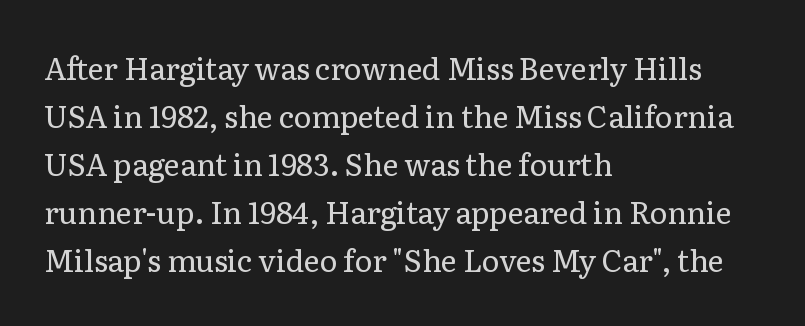
The image shows 30 px regular-weight serif type, upright; set left-aligned, normal line spacing (1.6x), normal letter spacing, not underlined; low stroke contrast and a medium x-height.
